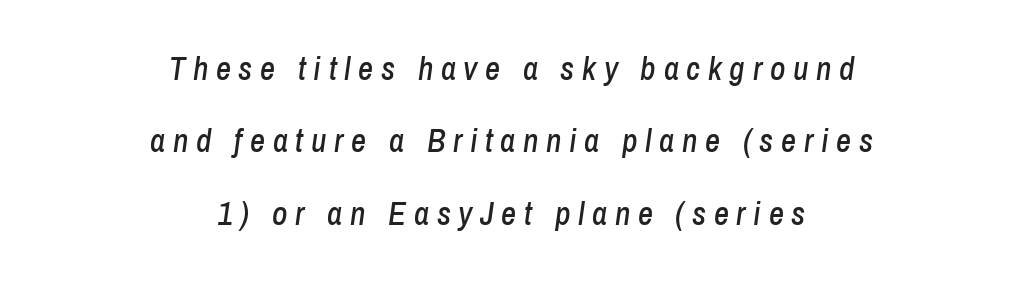
Slanted lettering throughout. Think of a printed novel: that variable character pitch is what you see here. Words float on clear page, feet unadorned. The space between consecutive lines is lavish. These lines have a slow, spaced-out rhythm from letter to letter.
